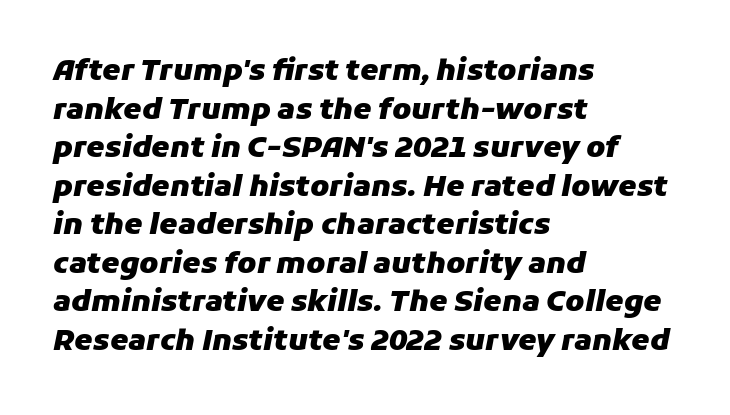
Q: Is the text bold? A: Yes.
Q: Is the text italic (slanted)? A: Yes, it leans right by about 11 degrees.
Q: Is the text underlined? A: No.
Q: How is the paragraph aligned? A: Left-aligned.
Q: Is the spacing between letters normal or unusually wide? A: Normal.
Q: Is the spacing between lines tight, normal or loose? A: Normal.
Q: Width (condensed, normal, or wide)? A: Normal.
Q: Stroke contrast? A: Low.
Q: x-height? A: Medium.
Q: Monospaced? A: No.
